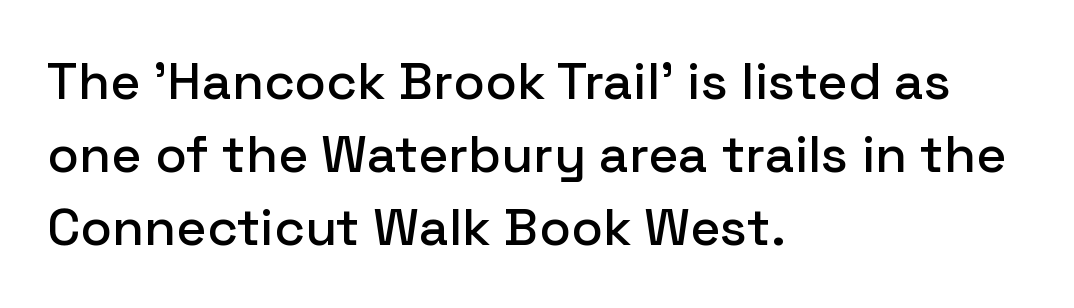
The designer left line spacing at the default. Stroke terminals: plain, sans-serif. This is roman type, the default non-slanted kind. The words here are not underlined. Line starts are locked; line ends wander. A typesetter would call this proportional, since set widths differ per character.
